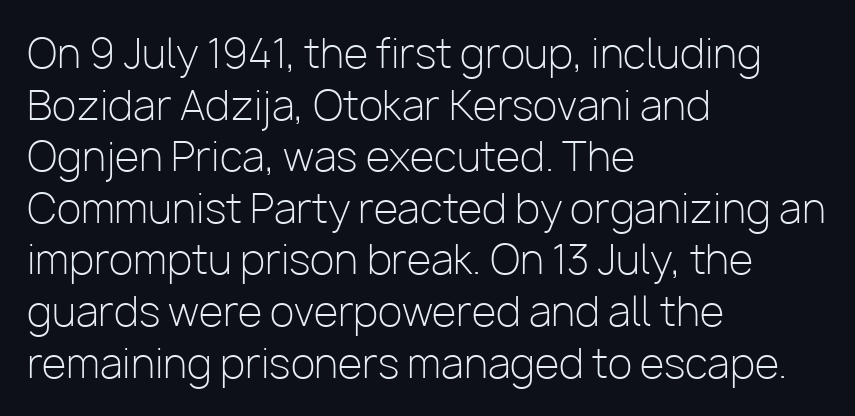
{"serif": "no", "italic": "no", "bold": "no", "weight": "light", "width": "normal", "stroke_contrast": "low", "x_height": "medium", "monospaced": "no", "underline": "no", "align": "left", "line_spacing": "normal", "line_spacing_ratio": 1.29, "letter_spacing": "normal", "letter_spacing_em": 0.0, "glyph_px": 40}
